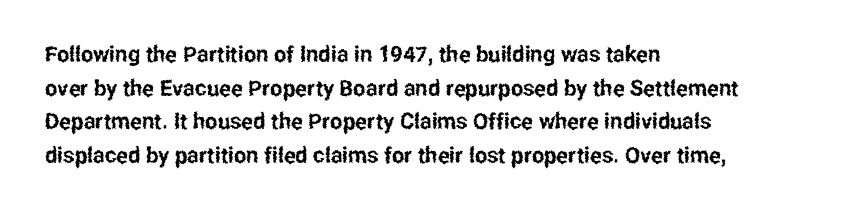
Q: Is the text italic (slanted)? A: No, it is upright.
Q: Is the text underlined? A: No.
Q: How is the paragraph aligned? A: Left-aligned.
Q: Is the spacing between letters normal or unusually wide? A: Normal.
Q: Is the spacing between lines tight, normal or loose? A: Normal.
